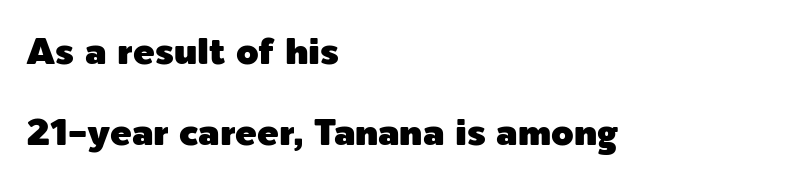
The image shows 36 px sans-serif type, upright; set left-aligned, loose line spacing (2.25x), normal letter spacing, not underlined; a medium x-height.
